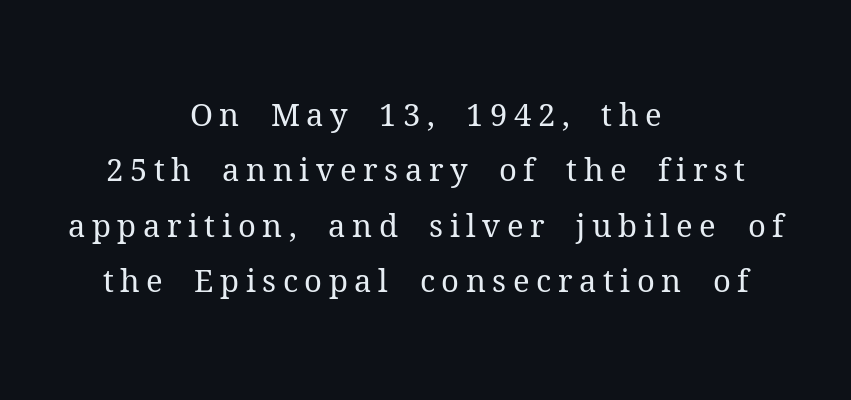
The image shows 31 px regular-weight serif type, upright; set centered, line spacing 1.79x, unusually wide letter spacing (+0.21 em), not underlined; medium stroke contrast and a medium x-height.
